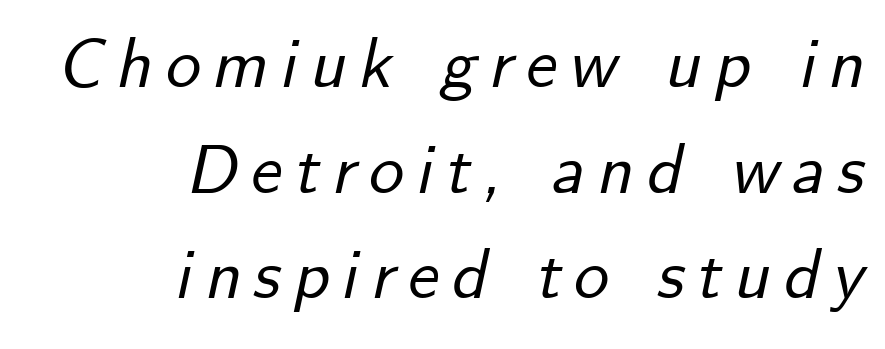
The image shows 70 px text type, italic (leaning right); set right-aligned, normal line spacing (1.51x), not underlined; low stroke contrast and a small x-height.
